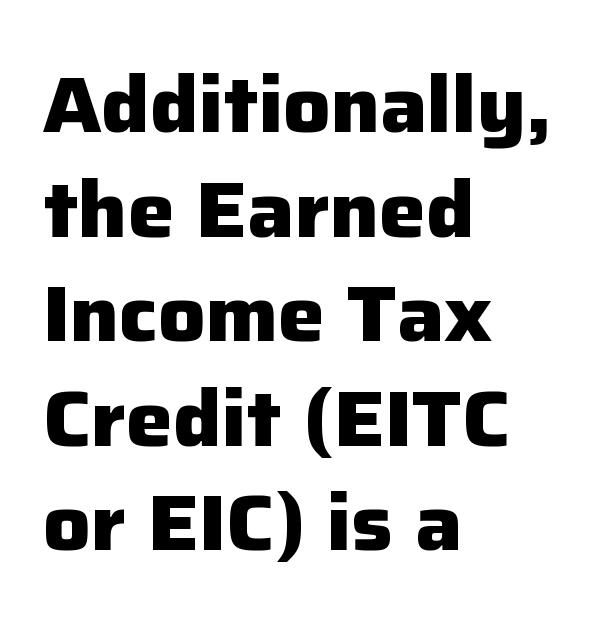
{"serif": "no", "italic": "no", "bold": "yes", "weight": "heavy", "width": "normal", "stroke_contrast": "low", "x_height": "medium", "monospaced": "no", "underline": "no", "align": "left", "line_spacing": "normal", "line_spacing_ratio": 1.34, "letter_spacing": "normal", "letter_spacing_em": 0.0, "glyph_px": 78}
